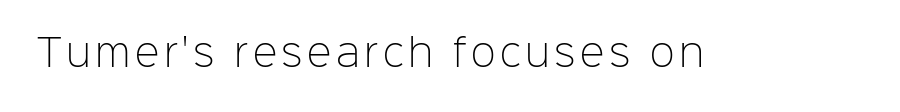
Q: Is the text bold? A: No.
Q: Is the text italic (slanted)? A: No, it is upright.
Q: Is the typeface a serif or a sans-serif typeface? A: Sans-serif.
Q: Is the text underlined? A: No.
Q: Width (condensed, normal, or wide)? A: Normal.
Q: Stroke contrast? A: Low.
Q: x-height? A: Medium.
Q: Monospaced? A: No.
